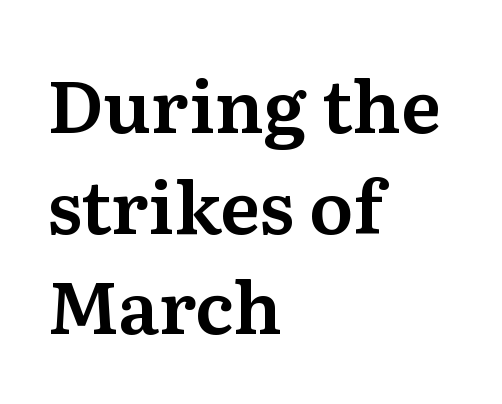
{"serif": "yes", "italic": "no", "width": "normal", "stroke_contrast": "medium", "x_height": "medium", "monospaced": "no", "underline": "no", "align": "left", "line_spacing": "normal", "line_spacing_ratio": 1.38, "letter_spacing": "normal", "letter_spacing_em": 0.0, "glyph_px": 73}
